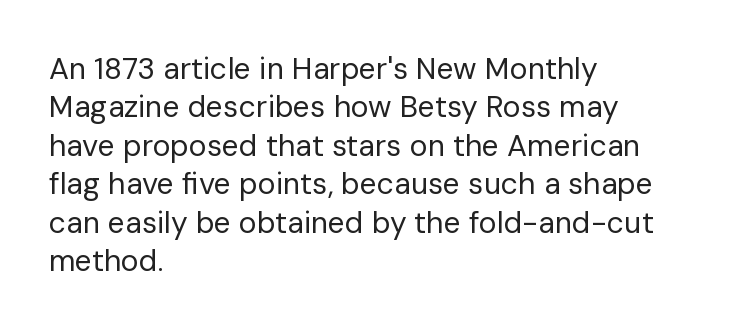
{"serif": "no", "italic": "no", "bold": "no", "weight": "regular", "width": "normal", "stroke_contrast": "low", "x_height": "medium", "monospaced": "no", "underline": "no", "align": "left", "line_spacing": "normal", "line_spacing_ratio": 1.28, "letter_spacing": "normal", "letter_spacing_em": 0.0, "glyph_px": 30}
